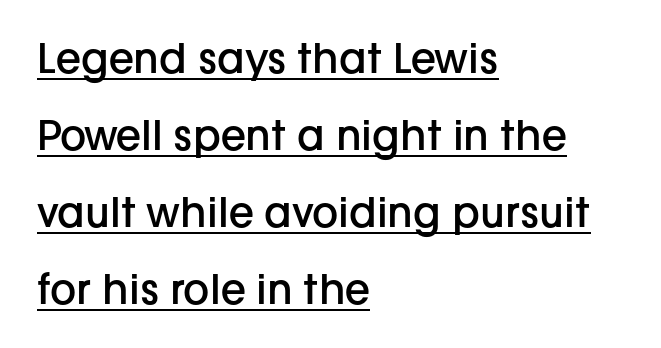
The image shows 41 px semibold sans-serif type, upright; set left-aligned, line spacing 1.88x, normal letter spacing, underlined; low stroke contrast and a medium x-height.
